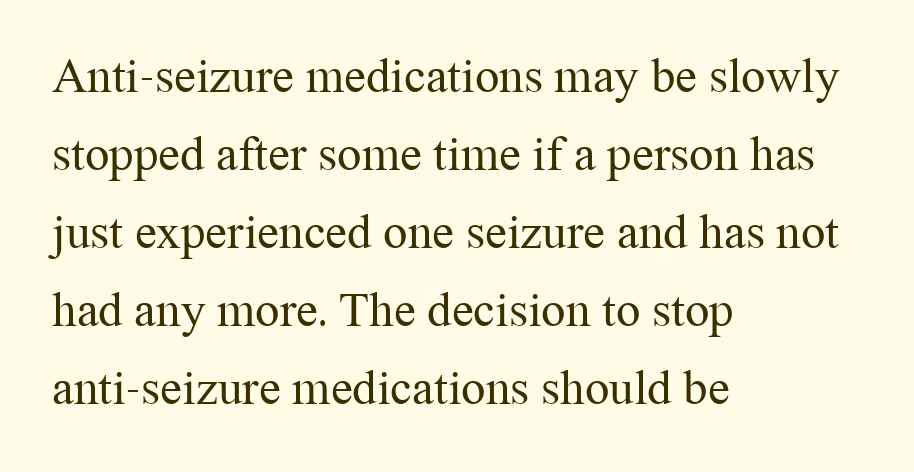
Type style note: has serifs. If you measured baseline to baseline, you'd find a middling distance. In terms of letterspacing, this is plain default setting. Note the varied advance widths — an 'i' is clearly narrower than an 'm'. Line starts are locked; line ends wander.
